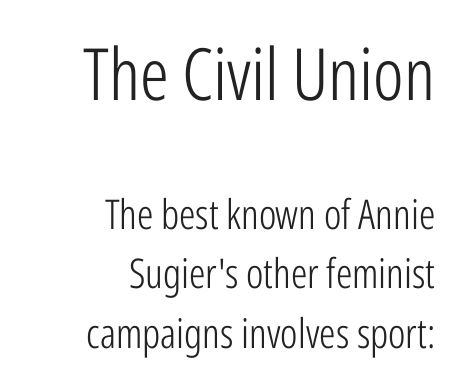
Q: Is the text bold? A: No.
Q: Is the text italic (slanted)? A: No, it is upright.
Q: Is the typeface a serif or a sans-serif typeface? A: Sans-serif.
Q: Is the text underlined? A: No.
Q: How is the paragraph aligned? A: Right-aligned.
Q: Is the spacing between letters normal or unusually wide? A: Normal.
Q: Is the spacing between lines tight, normal or loose? A: Normal.
Q: Which block of text is set in a larger size, the first (top) or the second (bottom)? A: The first (top) one.
Q: Width (condensed, normal, or wide)? A: Condensed.
Q: Stroke contrast? A: Low.
Q: x-height? A: Medium.
Q: Monospaced? A: No.
